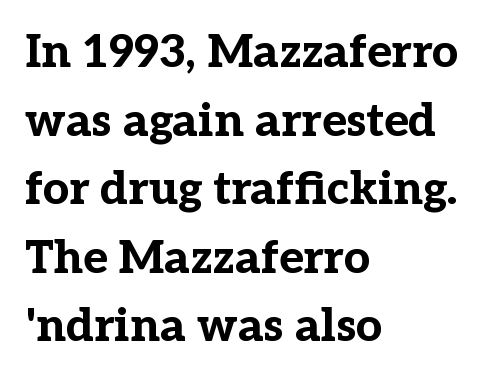
Compared with typical paragraphs, the rows here are spaced about the same. The type is set solid horizontally, with unmodified tracking. Proportional: the letters do not fall into vertical columns. The sample has been set heavy, in full bold. Is there any slant? The stems are plumb. Are there feet on the stems? There are — it's a serif.
